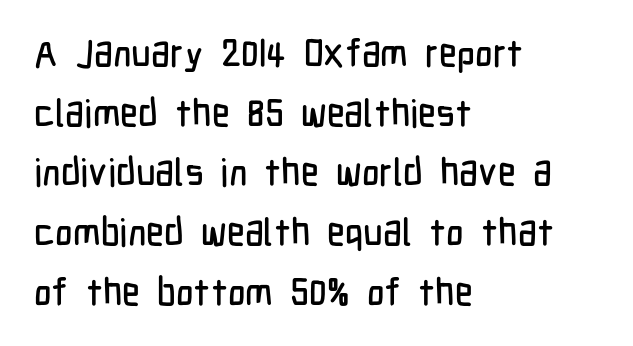
Classification — sans serif. The glyphs are unaccompanied by any horizontal stroke below them. Varying glyph widths throughout — classic text-font behaviour. Leading matches the norm, producing a regular column. Between one letter and the next there's only the usual sliver of space. Visually the block forms a straight wall on the left and a jagged coastline on the right.
